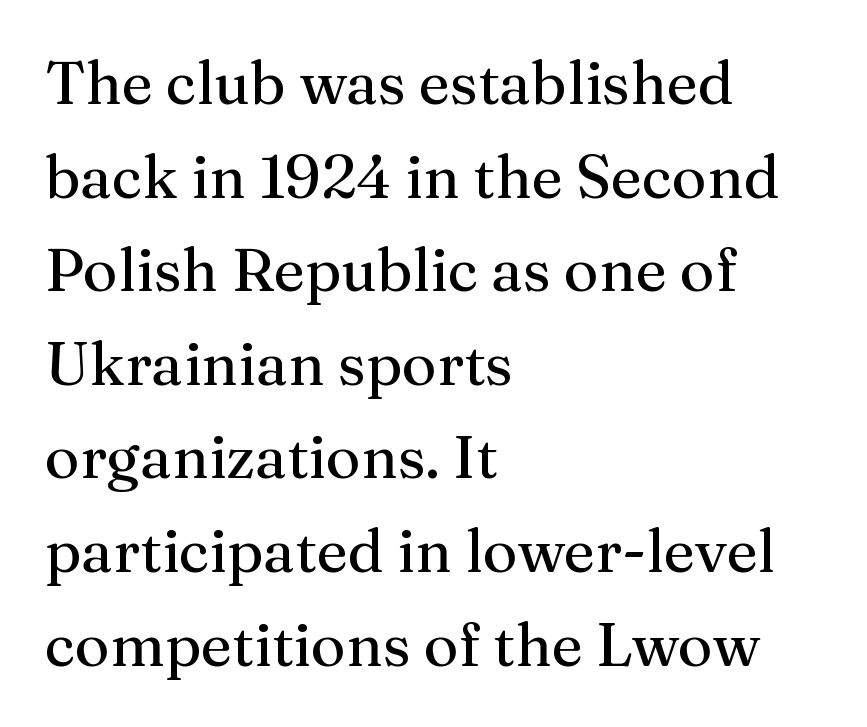
The image shows 60 px regular-weight serif type, upright; set left-aligned, normal line spacing (1.56x), normal letter spacing, not underlined; medium stroke contrast and a medium x-height.
